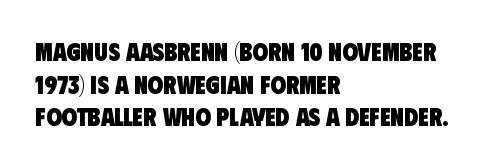
The image shows 25 px bold type; set left-aligned, normal line spacing (1.31x), normal letter spacing, not underlined.
